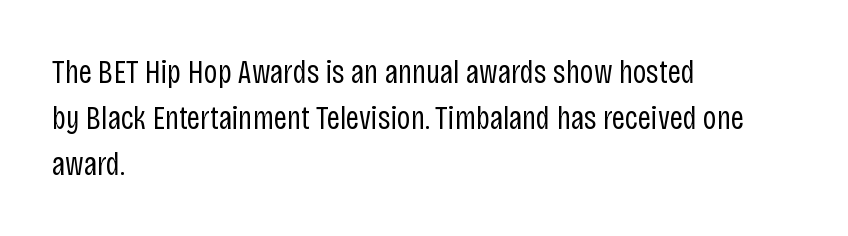
{"serif": "no", "italic": "no", "bold": "no", "weight": "regular", "width": "condensed", "stroke_contrast": "low", "x_height": "large", "monospaced": "no", "underline": "no", "align": "left", "line_spacing": "normal", "line_spacing_ratio": 1.39, "letter_spacing": "normal", "letter_spacing_em": 0.0, "glyph_px": 33}
